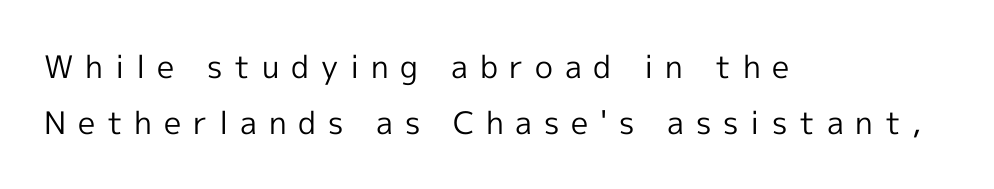
Q: Is the text bold? A: No.
Q: Is the text italic (slanted)? A: No, it is upright.
Q: Is the typeface a serif or a sans-serif typeface? A: Sans-serif.
Q: Is the text underlined? A: No.
Q: How is the paragraph aligned? A: Left-aligned.
Q: Is the spacing between letters normal or unusually wide? A: Unusually wide.
Q: Width (condensed, normal, or wide)? A: Normal.
Q: x-height? A: Medium.
Q: Monospaced? A: No.
